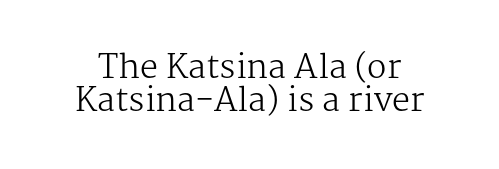
{"serif": "yes", "italic": "no", "bold": "no", "weight": "regular", "width": "normal", "stroke_contrast": "medium", "x_height": "medium", "monospaced": "no", "underline": "no", "line_spacing": "tight", "line_spacing_ratio": 1.03, "letter_spacing": "normal", "letter_spacing_em": 0.0, "glyph_px": 32}
